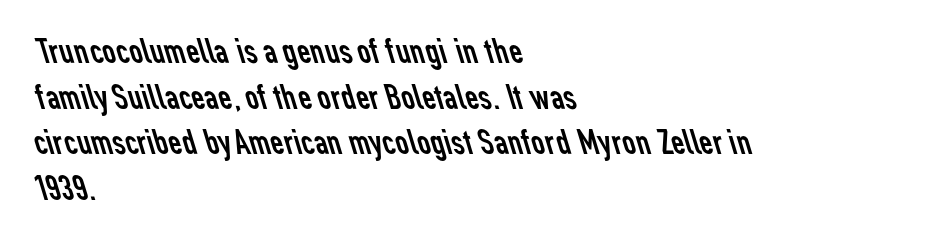
Q: Is the text bold? A: No.
Q: Is the typeface a serif or a sans-serif typeface? A: Sans-serif.
Q: Is the text underlined? A: No.
Q: How is the paragraph aligned? A: Left-aligned.
Q: Is the spacing between letters normal or unusually wide? A: Normal.
Q: Width (condensed, normal, or wide)? A: Normal.
Q: Stroke contrast? A: Low.
Q: x-height? A: Medium.
Q: Monospaced? A: No.
